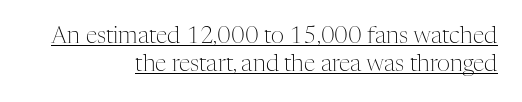
{"italic": "no", "bold": "no", "underline": "yes", "align": "right", "line_spacing_ratio": 1.21, "letter_spacing": "normal", "letter_spacing_em": 0.0, "glyph_px": 23}
